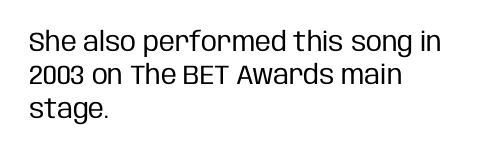
The image shows 27 px text type, upright; set left-aligned, line spacing 1.24x, normal letter spacing, not underlined.
